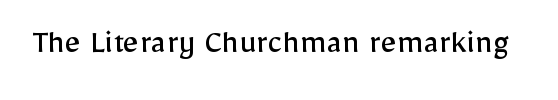
Q: Is the text bold? A: No.
Q: Is the text italic (slanted)? A: No, it is upright.
Q: Is the typeface a serif or a sans-serif typeface? A: Sans-serif.
Q: Is the text underlined? A: No.
Q: Is the spacing between letters normal or unusually wide? A: Normal.
Q: Width (condensed, normal, or wide)? A: Normal.
Q: Stroke contrast? A: Low.
Q: x-height? A: Medium.
Q: Monospaced? A: No.
